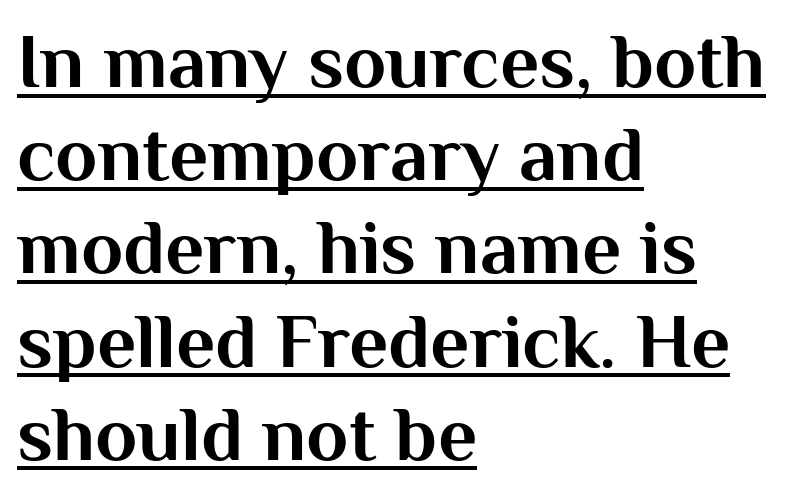
{"serif": "no", "italic": "no", "bold": "yes", "weight": "bold", "width": "normal", "stroke_contrast": "medium", "x_height": "medium", "monospaced": "no", "underline": "yes", "align": "left", "line_spacing_ratio": 1.21, "letter_spacing": "normal", "letter_spacing_em": 0.0, "glyph_px": 77}
